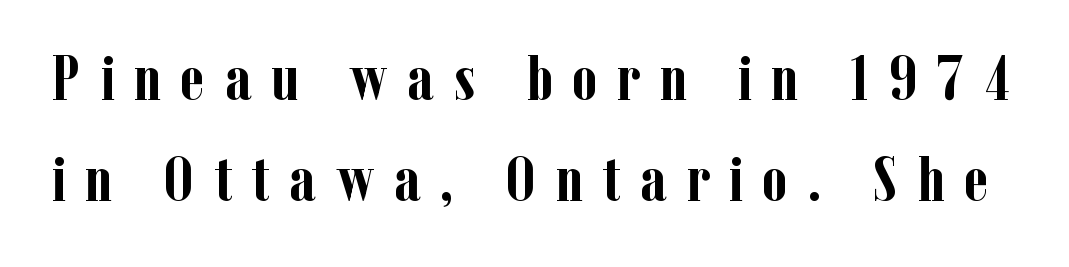
Q: Is the text bold? A: Yes.
Q: Is the text italic (slanted)? A: No, it is upright.
Q: Is the typeface a serif or a sans-serif typeface? A: Serif.
Q: Is the text underlined? A: No.
Q: Is the spacing between letters normal or unusually wide? A: Unusually wide.
Q: Is the spacing between lines tight, normal or loose? A: Normal.
Q: Width (condensed, normal, or wide)? A: Condensed.
Q: Stroke contrast? A: Low.
Q: x-height? A: Medium.
Q: Monospaced? A: No.
